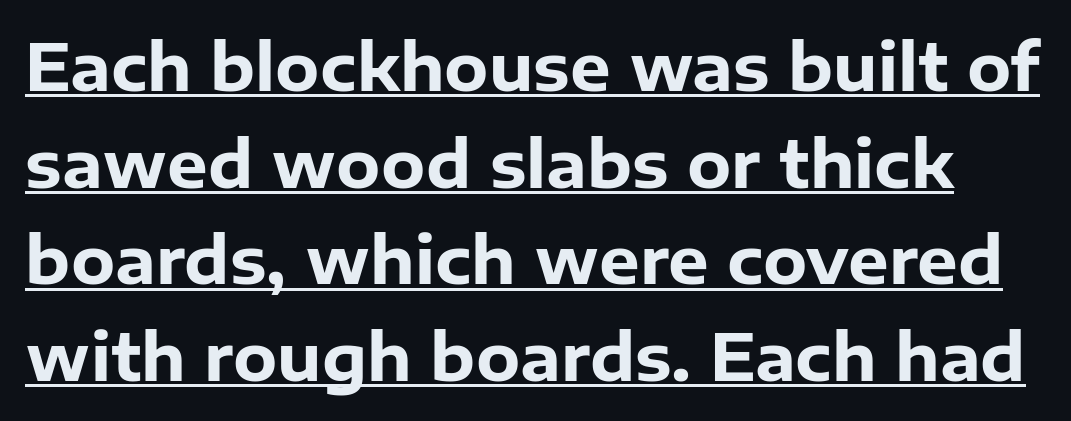
{"serif": "no", "italic": "no", "bold": "yes", "weight": "heavy", "width": "normal", "stroke_contrast": "low", "x_height": "medium", "monospaced": "no", "underline": "yes", "line_spacing": "normal", "line_spacing_ratio": 1.51, "letter_spacing": "normal", "letter_spacing_em": 0.0, "glyph_px": 64}
